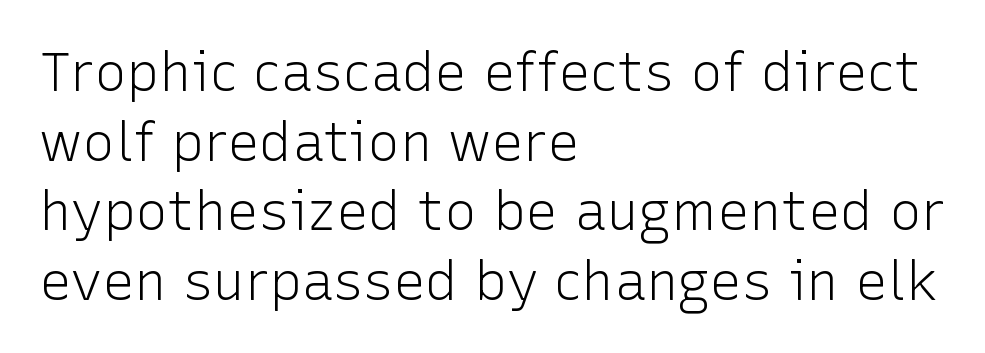
Q: Is the text bold? A: No.
Q: Is the text italic (slanted)? A: No, it is upright.
Q: Is the typeface a serif or a sans-serif typeface? A: Sans-serif.
Q: Is the text underlined? A: No.
Q: How is the paragraph aligned? A: Left-aligned.
Q: Is the spacing between letters normal or unusually wide? A: Normal.
Q: Is the spacing between lines tight, normal or loose? A: Normal.
Q: Width (condensed, normal, or wide)? A: Normal.
Q: Stroke contrast? A: Low.
Q: x-height? A: Medium.
Q: Monospaced? A: No.
